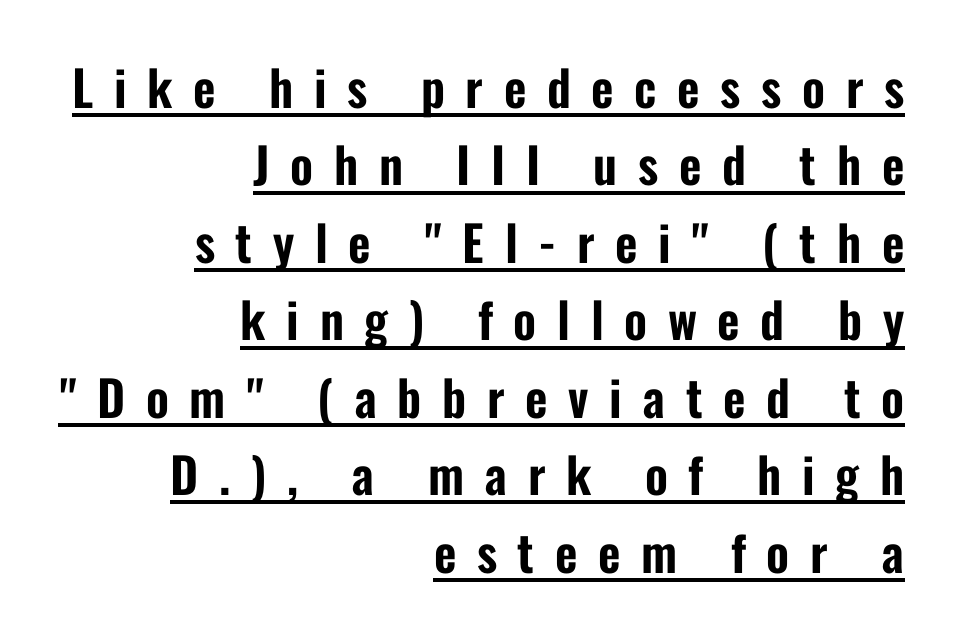
The image shows 49 px condensed sans-serif type, upright; set right-aligned, normal line spacing (1.58x), unusually wide letter spacing (+0.42 em), underlined; low stroke contrast and a medium x-height.
